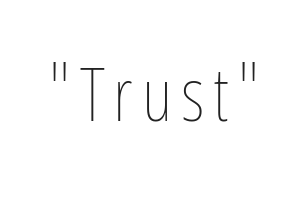
The image shows 74 px thin, condensed type, upright; set not underlined; low stroke contrast and a medium x-height.
